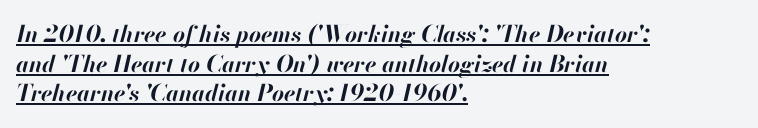
The image shows 23 px bold type, italic (leaning right); set left-aligned, normal line spacing (1.29x), normal letter spacing, underlined.
